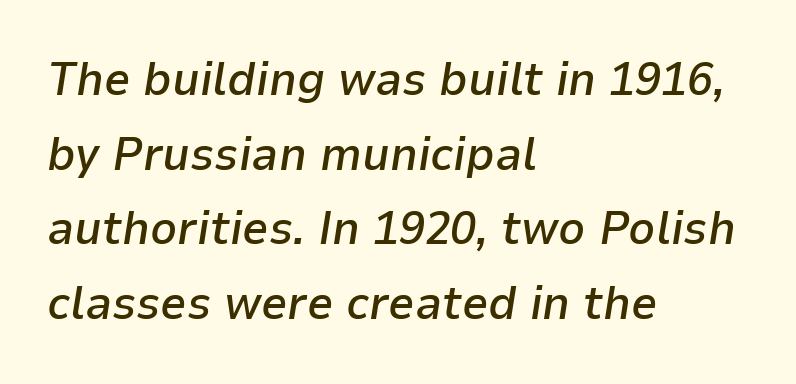
The image shows 47 px semibold type, italic (leaning right); set left-aligned, normal line spacing (1.59x), normal letter spacing, not underlined; low stroke contrast and a medium x-height.
